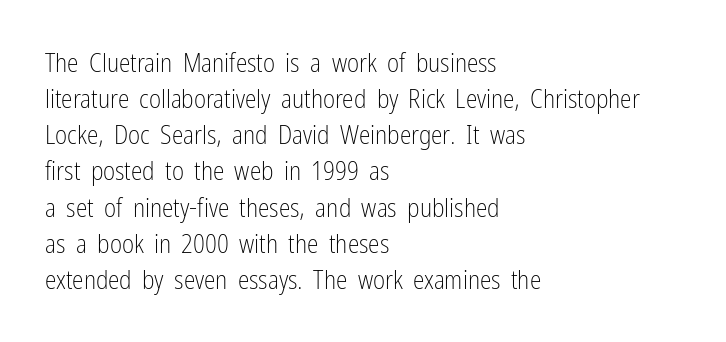
{"italic": "no", "bold": "no", "underline": "no", "align": "left", "line_spacing": "normal", "line_spacing_ratio": 1.39, "letter_spacing": "normal", "letter_spacing_em": 0.0, "glyph_px": 26}
